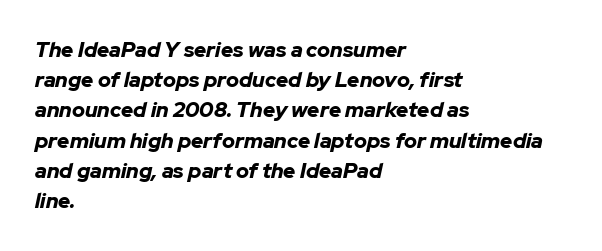
The image shows 21 px bold type, italic (leaning right); set left-aligned, normal line spacing (1.44x), normal letter spacing, not underlined.
